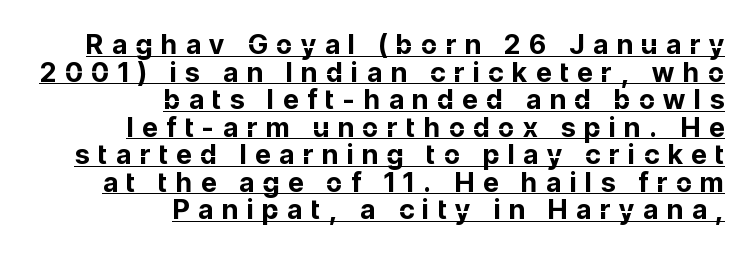
{"italic": "no", "bold": "yes", "underline": "yes", "align": "right", "line_spacing": "tight", "line_spacing_ratio": 1.02, "letter_spacing": "wide", "letter_spacing_em": 0.33, "glyph_px": 27}
